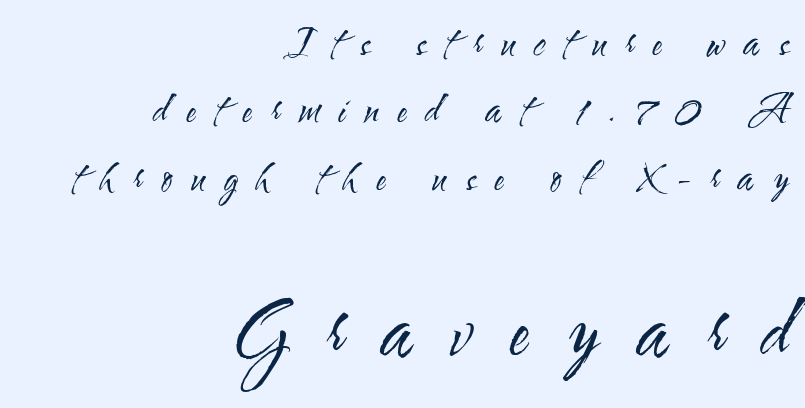
Q: Is the text bold? A: No.
Q: Is the text italic (slanted)? A: Yes.
Q: Is the typeface a serif or a sans-serif typeface? A: Sans-serif.
Q: Is the text underlined? A: No.
Q: How is the paragraph aligned? A: Right-aligned.
Q: Is the spacing between letters normal or unusually wide? A: Unusually wide.
Q: Which block of text is set in a larger size, the first (top) or the second (bottom)? A: The second (bottom) one.
Q: Width (condensed, normal, or wide)? A: Condensed.
Q: Stroke contrast? A: Medium.
Q: x-height? A: Small.
Q: Monospaced? A: No.
